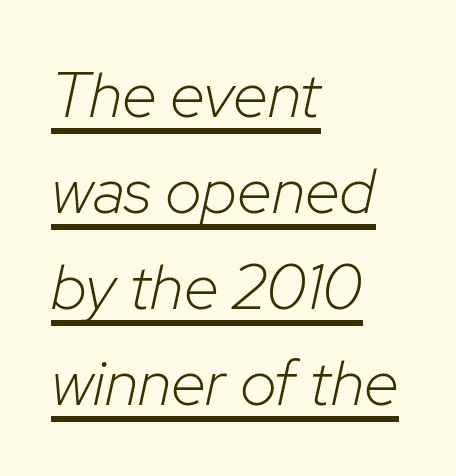
Q: Is the text bold? A: No.
Q: Is the text italic (slanted)? A: Yes, it leans right by about 12 degrees.
Q: Is the text underlined? A: Yes.
Q: How is the paragraph aligned? A: Left-aligned.
Q: Is the spacing between letters normal or unusually wide? A: Normal.
Q: Is the spacing between lines tight, normal or loose? A: Normal.
Q: Width (condensed, normal, or wide)? A: Normal.
Q: Stroke contrast? A: Low.
Q: x-height? A: Medium.
Q: Monospaced? A: No.
